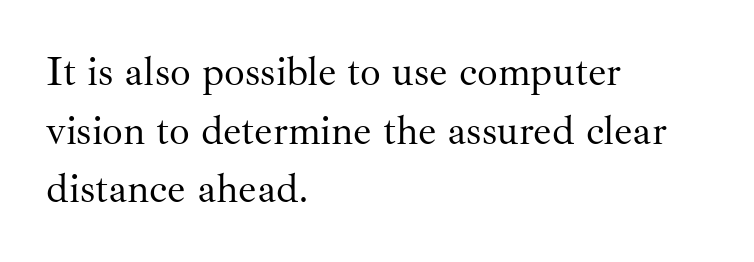
{"serif": "yes", "italic": "no", "bold": "no", "weight": "regular", "width": "normal", "stroke_contrast": "medium", "x_height": "small", "monospaced": "no", "underline": "no", "align": "left", "line_spacing": "normal", "line_spacing_ratio": 1.43, "letter_spacing": "normal", "letter_spacing_em": 0.0, "glyph_px": 41}
